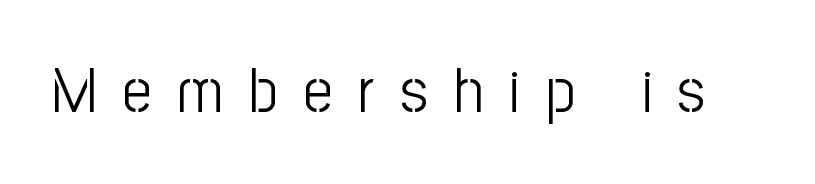
{"serif": "no", "italic": "no", "bold": "no", "weight": "light", "width": "condensed", "stroke_contrast": "low", "x_height": "medium", "monospaced": "no", "underline": "no", "letter_spacing": "wide", "letter_spacing_em": 0.42, "glyph_px": 63}
